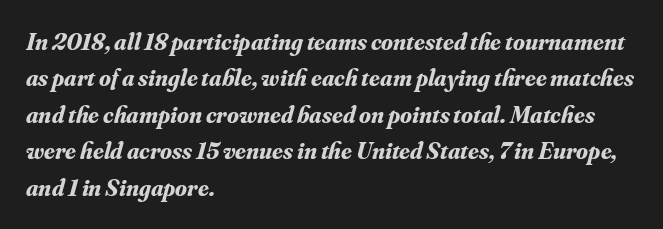
{"italic": "yes", "lean": "right", "slant_degrees": 16, "bold": "yes", "underline": "no", "align": "left", "line_spacing": "normal", "line_spacing_ratio": 1.52, "letter_spacing": "normal", "letter_spacing_em": 0.0, "glyph_px": 24}
